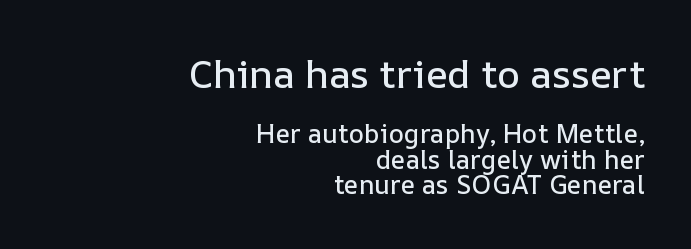
Q: Is the text italic (slanted)? A: No, it is upright.
Q: Is the text underlined? A: No.
Q: How is the paragraph aligned? A: Right-aligned.
Q: Is the spacing between letters normal or unusually wide? A: Normal.
Q: Is the spacing between lines tight, normal or loose? A: Tight.
Q: Which block of text is set in a larger size, the first (top) or the second (bottom)? A: The first (top) one.
Q: Width (condensed, normal, or wide)? A: Normal.
Q: Stroke contrast? A: Low.
Q: x-height? A: Medium.
Q: Monospaced? A: No.
